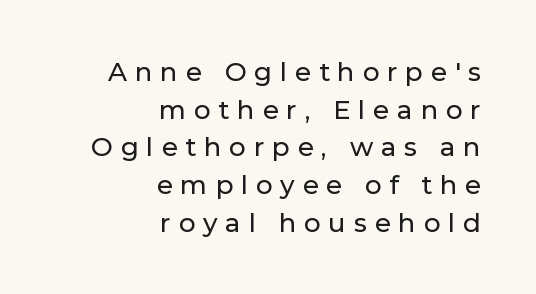
Q: Is the text italic (slanted)? A: No, it is upright.
Q: Is the text underlined? A: No.
Q: How is the paragraph aligned? A: Right-aligned.
Q: Is the spacing between letters normal or unusually wide? A: Unusually wide.
Q: Is the spacing between lines tight, normal or loose? A: Normal.
